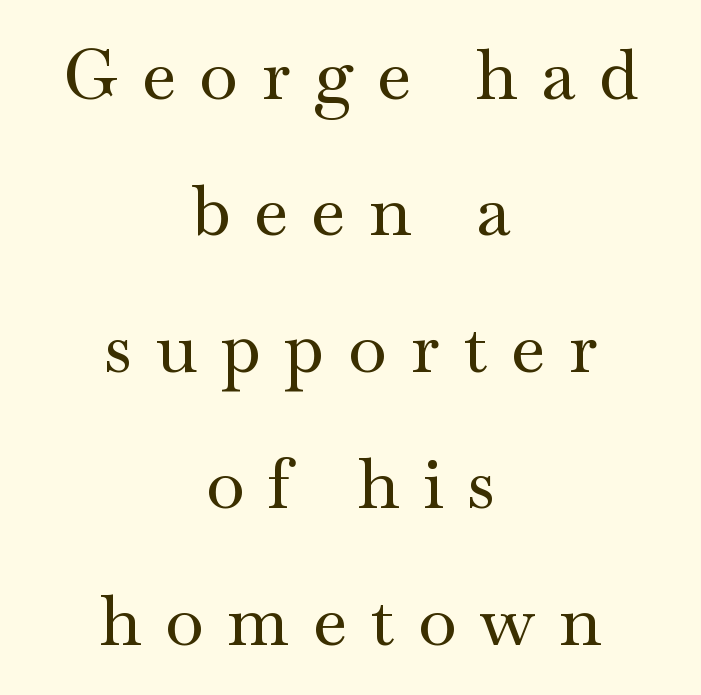
The image shows 70 px wide serif type, upright; set centered, loose line spacing (1.95x), unusually wide letter spacing (+0.34 em), not underlined; medium stroke contrast and a small x-height.
